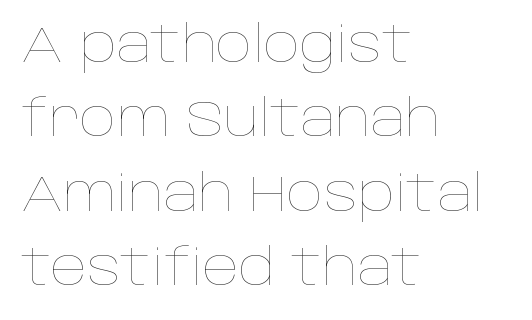
The image shows 51 px thin type, upright; set left-aligned, normal line spacing (1.46x), normal letter spacing, not underlined; low stroke contrast and a large x-height.
